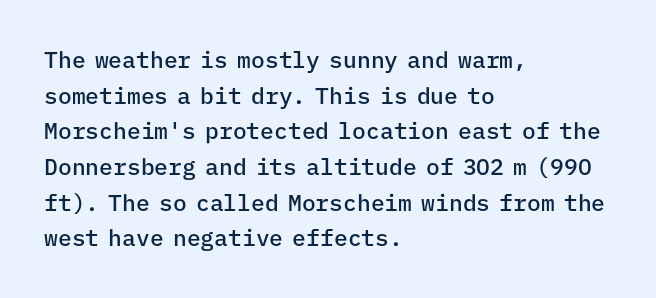
Notice how the passage keeps a crisp vertical edge on the left only. You could call the tracking neutral — neither tight nor loose. Compared with an ordinary text face, these strokes are moderately heavier — a semibold. No italicization has been applied; the sample stays upright.
